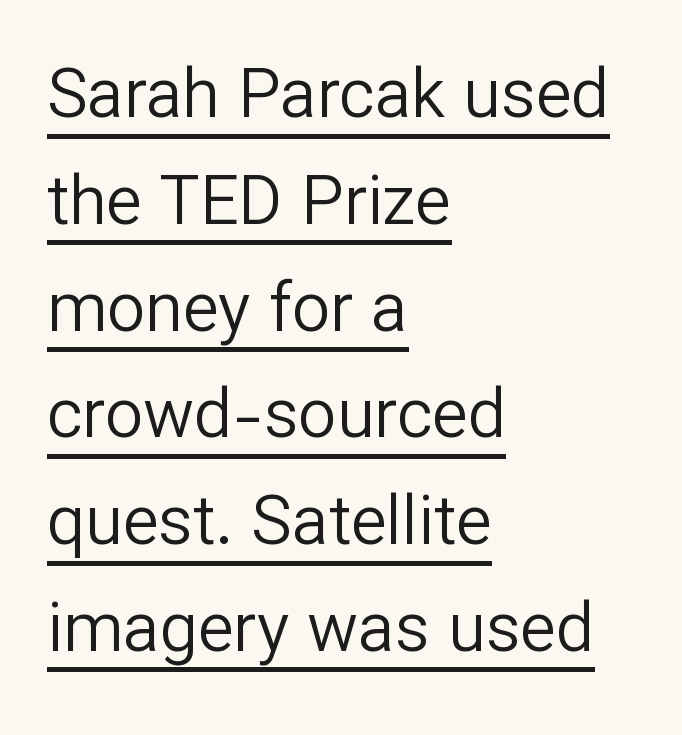
{"serif": "no", "italic": "no", "bold": "no", "weight": "regular", "width": "normal", "stroke_contrast": "low", "x_height": "medium", "monospaced": "no", "underline": "yes", "align": "left", "line_spacing": "normal", "line_spacing_ratio": 1.57, "letter_spacing": "normal", "letter_spacing_em": 0.0, "glyph_px": 68}
